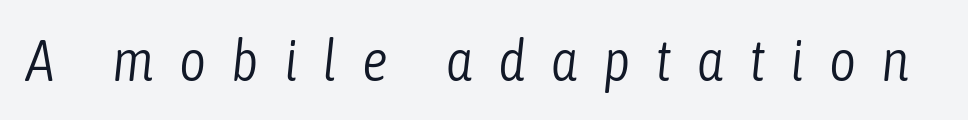
Q: Is the text bold? A: No.
Q: Is the text italic (slanted)? A: Yes, it leans right by about 6 degrees.
Q: Is the text underlined? A: No.
Q: Is the spacing between letters normal or unusually wide? A: Unusually wide.
Q: Width (condensed, normal, or wide)? A: Condensed.
Q: Stroke contrast? A: Low.
Q: x-height? A: Medium.
Q: Monospaced? A: No.
